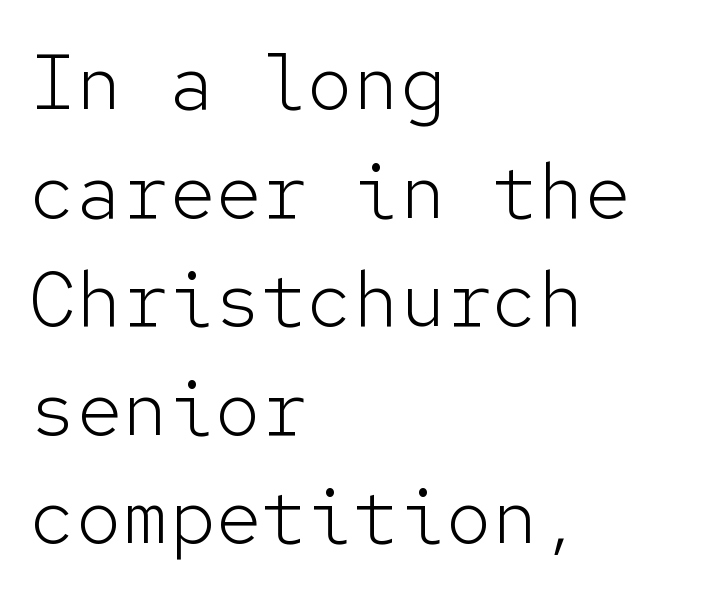
Q: Is the text bold? A: No.
Q: Is the text italic (slanted)? A: No, it is upright.
Q: Is the typeface a serif or a sans-serif typeface? A: Sans-serif.
Q: Is the text underlined? A: No.
Q: How is the paragraph aligned? A: Left-aligned.
Q: Is the spacing between letters normal or unusually wide? A: Normal.
Q: Is the spacing between lines tight, normal or loose? A: Normal.
Q: Width (condensed, normal, or wide)? A: Normal.
Q: Stroke contrast? A: Low.
Q: x-height? A: Medium.
Q: Monospaced? A: Yes.
